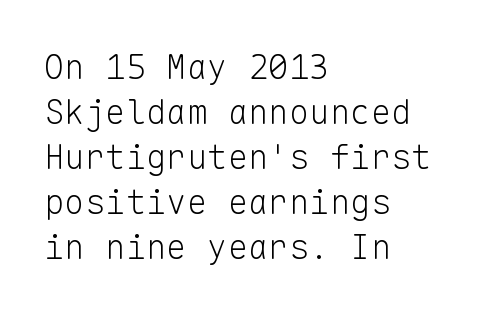
{"serif": "no", "italic": "no", "bold": "no", "weight": "light", "width": "normal", "stroke_contrast": "low", "x_height": "medium", "monospaced": "yes", "underline": "no", "align": "left", "line_spacing": "normal", "line_spacing_ratio": 1.32, "letter_spacing": "normal", "letter_spacing_em": 0.0, "glyph_px": 34}
